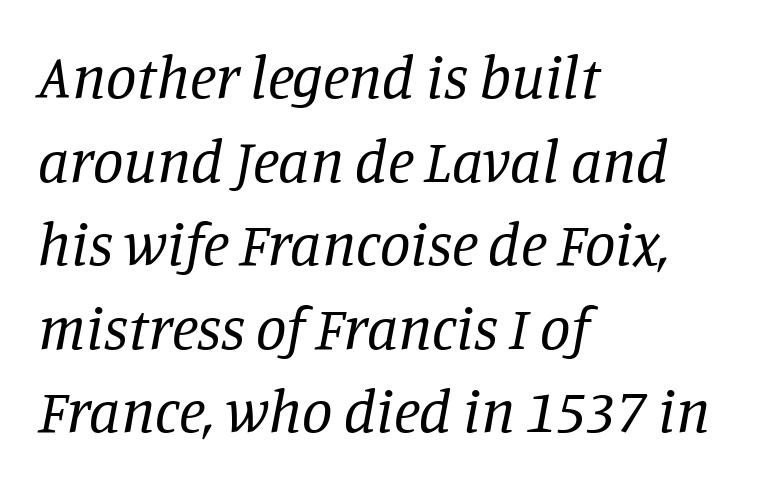
{"serif": "yes", "italic": "yes", "lean": "right", "slant_degrees": 11, "bold": "no", "weight": "regular", "width": "normal", "stroke_contrast": "low", "x_height": "large", "monospaced": "no", "underline": "no", "align": "left", "line_spacing": "normal", "line_spacing_ratio": 1.37, "letter_spacing": "normal", "letter_spacing_em": 0.0, "glyph_px": 61}
